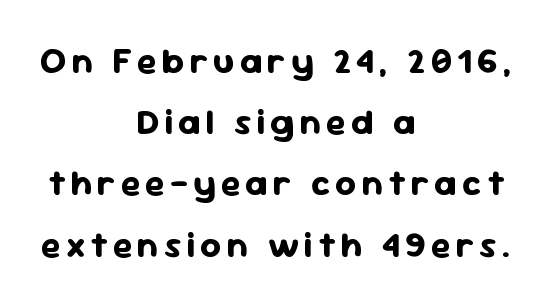
The image shows 36 px bold sans-serif type, upright; set centered, normal line spacing (1.7x), not underlined; low stroke contrast and a medium x-height.
